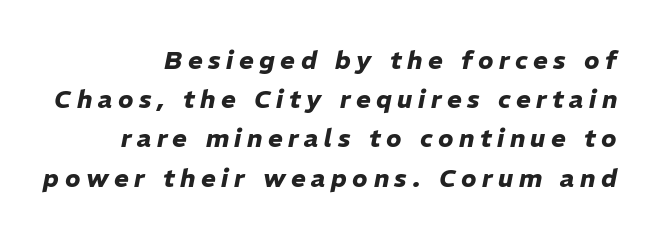
The image shows 25 px bold type, italic (leaning right); set right-aligned, normal line spacing (1.57x), unusually wide letter spacing (+0.22 em), not underlined.
